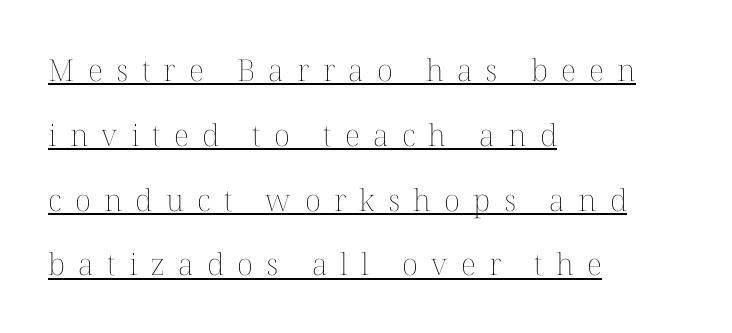
The string is rendered with underlining switched on. A roman cut, with each character standing at attention. The letters advance in unequal steps, a hallmark of proportional type. The letterforms sit at book weight or below. How are the letters spaced? Widely, with obvious added tracking. The vertical gap from one line to the next is large.
